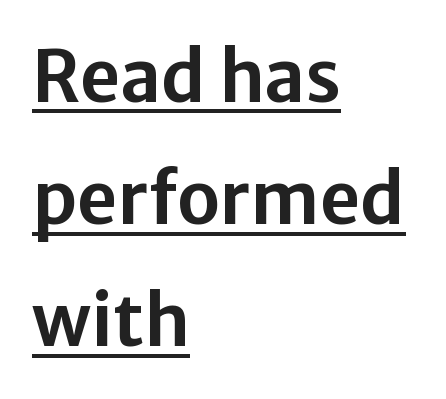
{"serif": "no", "italic": "no", "width": "normal", "stroke_contrast": "low", "x_height": "medium", "monospaced": "no", "underline": "yes", "align": "left", "line_spacing_ratio": 1.72, "letter_spacing": "normal", "letter_spacing_em": 0.0, "glyph_px": 71}
